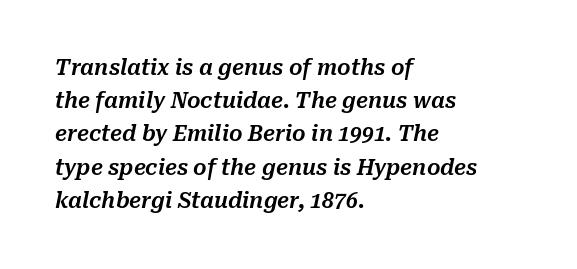
The image shows 21 px text type, italic (leaning right); set left-aligned, normal line spacing (1.58x), normal letter spacing, not underlined.
